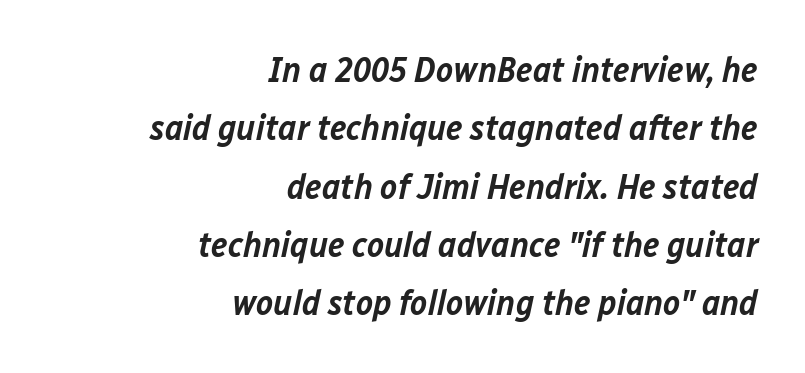
An italicized treatment has been applied to the whole sample. Compared with a flush-left layout, this one pins lines to the opposite, right side. Semibold letterforms, between regular and bold. Character widths vary here, with narrow letters taking less room than wide ones. Only glyphs here, with clear space below each row. The leading is moderate, giving the passage an even texture.
